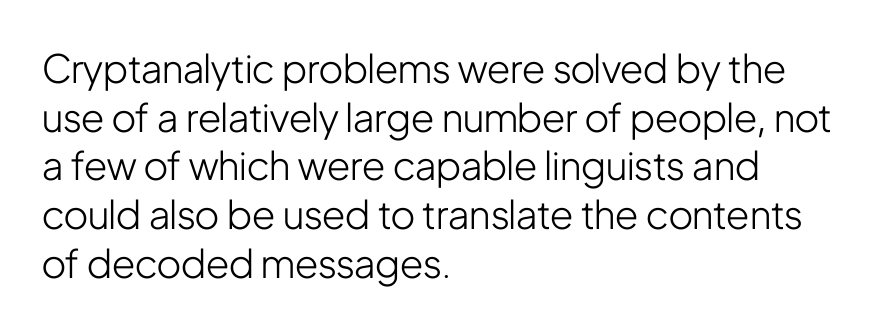
The image shows 39 px light, condensed sans-serif type, upright; set left-aligned, normal line spacing (1.25x), normal letter spacing, not underlined; low stroke contrast and a medium x-height.
